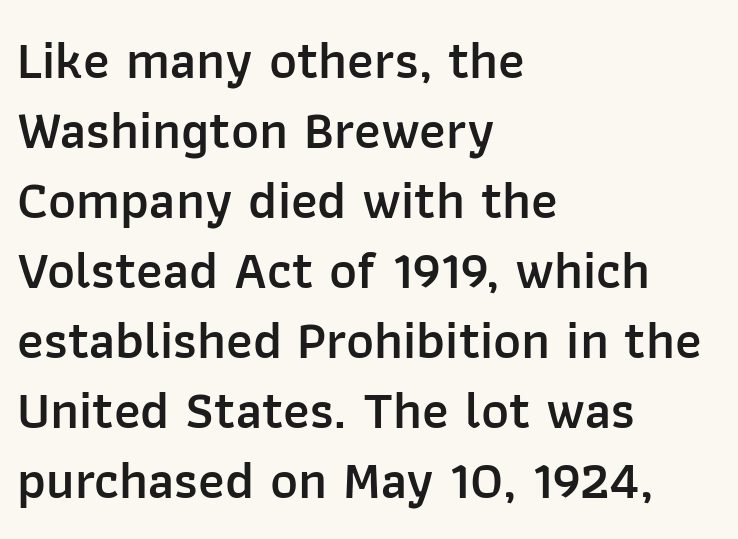
{"serif": "no", "italic": "no", "bold": "semi", "weight": "semibold", "width": "normal", "stroke_contrast": "low", "x_height": "medium", "monospaced": "no", "underline": "no", "align": "left", "line_spacing": "normal", "line_spacing_ratio": 1.32, "letter_spacing": "normal", "letter_spacing_em": 0.0, "glyph_px": 53}
